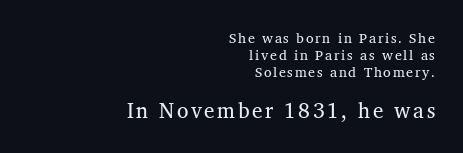
The image shows 21 px text type, upright; set right-aligned, line spacing 1.2x, not underlined; the second (bottom) block is 1.5x larger.
